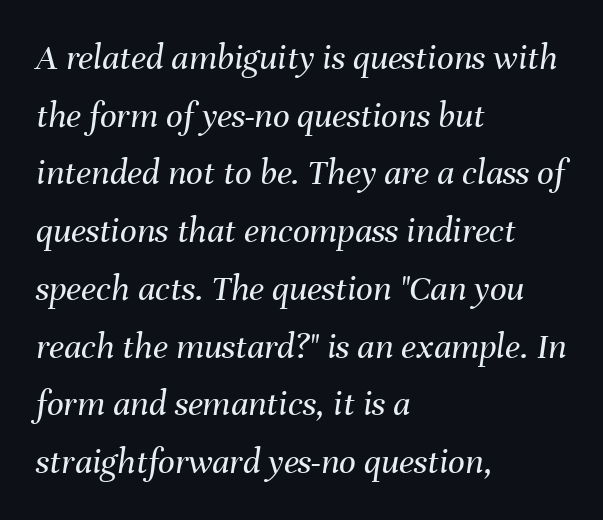
The image shows 37 px regular-weight type, italic (leaning right); set left-aligned, normal line spacing (1.56x), normal letter spacing, not underlined; medium stroke contrast and a medium x-height.
